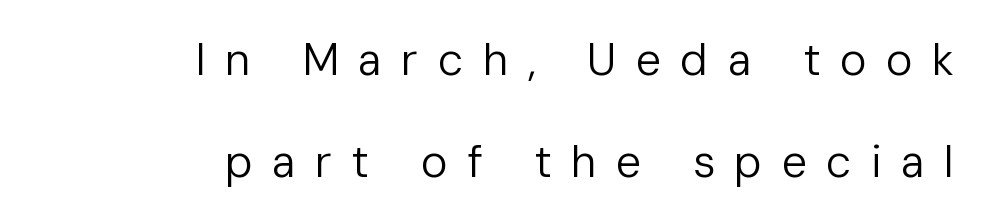
The image shows 45 px regular-weight sans-serif type, upright; set right-aligned, loose line spacing (2.27x), unusually wide letter spacing (+0.43 em), not underlined; low stroke contrast and a medium x-height.
